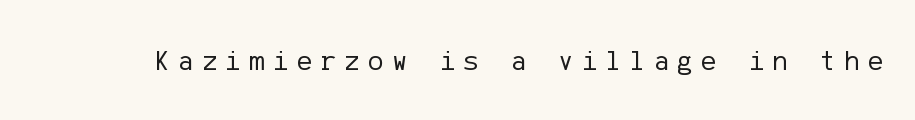
{"serif": "no", "italic": "no", "bold": "no", "weight": "regular", "width": "normal", "stroke_contrast": "low", "x_height": "medium", "underline": "no", "letter_spacing": "wide", "letter_spacing_em": 0.29, "glyph_px": 29}
